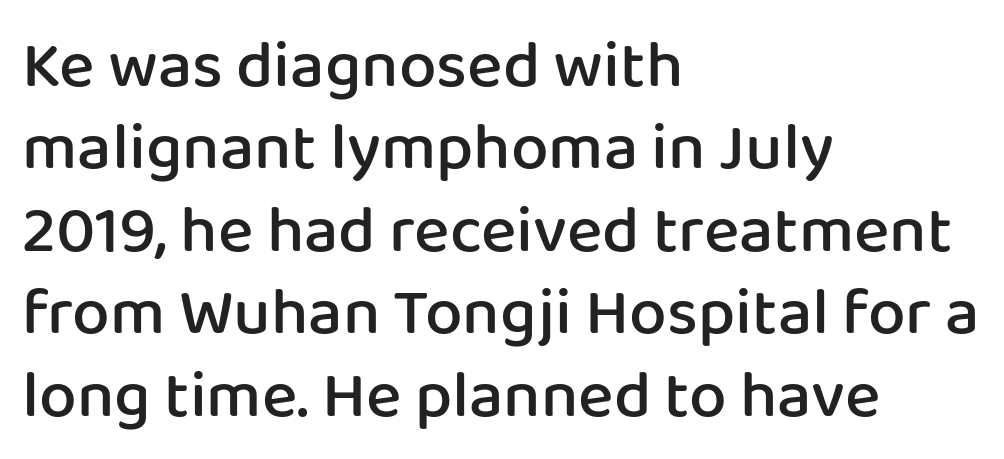
{"serif": "no", "italic": "no", "bold": "semi", "weight": "semibold", "width": "normal", "stroke_contrast": "low", "x_height": "medium", "monospaced": "no", "underline": "no", "align": "left", "line_spacing_ratio": 1.23, "letter_spacing": "normal", "letter_spacing_em": 0.0, "glyph_px": 67}
